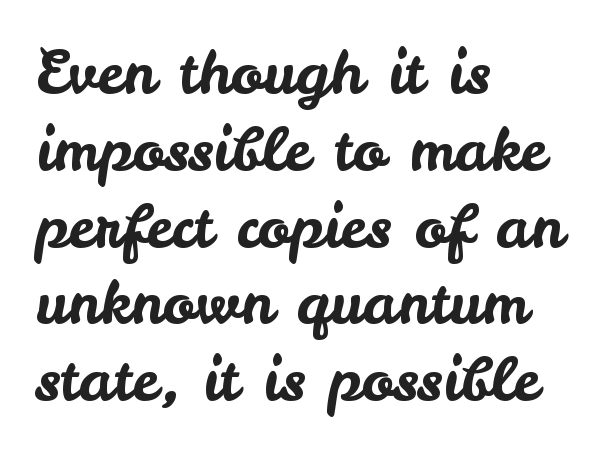
The image shows 60 px sans-serif type; set left-aligned, normal line spacing (1.28x), normal letter spacing, not underlined; low stroke contrast and a small x-height.
